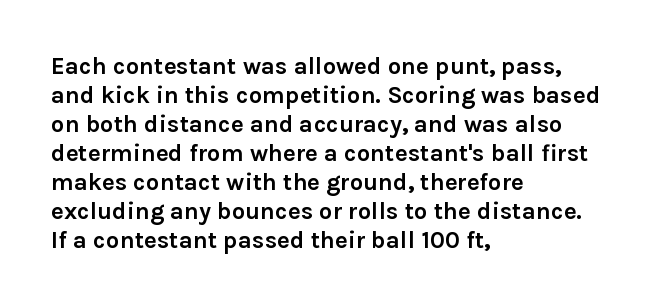
Q: Is the text bold? A: Yes.
Q: Is the text italic (slanted)? A: No, it is upright.
Q: Is the text underlined? A: No.
Q: How is the paragraph aligned? A: Left-aligned.
Q: Is the spacing between letters normal or unusually wide? A: Normal.
